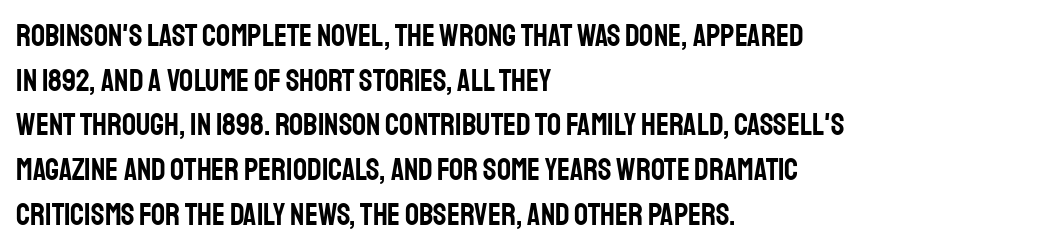
The image shows 31 px condensed sans-serif type, upright; set left-aligned, normal line spacing (1.44x), normal letter spacing, not underlined; low stroke contrast and a large x-height.
